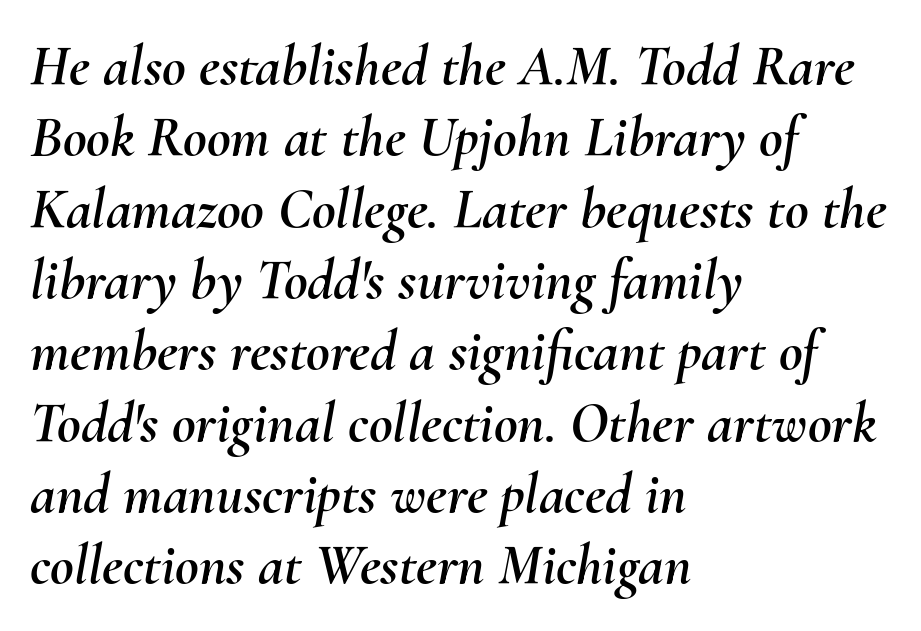
The image shows 58 px text type, italic (leaning right); set left-aligned, line spacing 1.23x, normal letter spacing, not underlined; medium stroke contrast and a small x-height.
